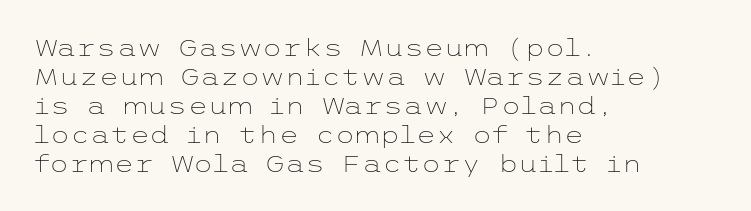
A typesetter would call this zero additional tracking. If you drew a line through each stem, it would be perfectly vertical. This block has exactly the height ordinary leading produces. Teacher's note: observe the even left margin — that is flush-left alignment. The area under the type is left untouched. This is not heavy type; no bold has been used.
